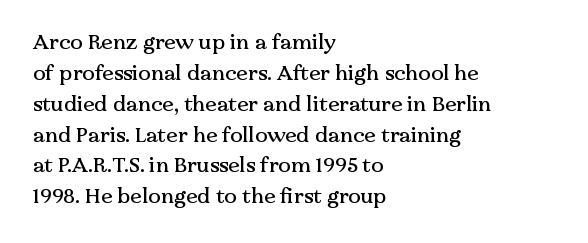
Q: Is the text italic (slanted)? A: No, it is upright.
Q: Is the text underlined? A: No.
Q: How is the paragraph aligned? A: Left-aligned.
Q: Is the spacing between letters normal or unusually wide? A: Normal.
Q: Is the spacing between lines tight, normal or loose? A: Normal.
